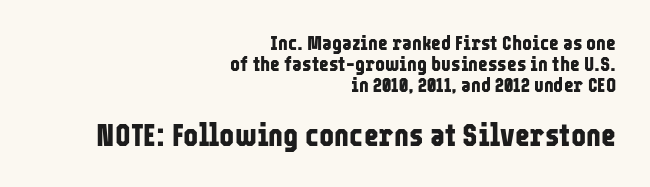
The image shows 32 px bold, condensed sans-serif type, upright; set right-aligned, tight line spacing (0.99x), normal letter spacing, not underlined; the second (bottom) block is 1.52x larger; low stroke contrast and a medium x-height.
